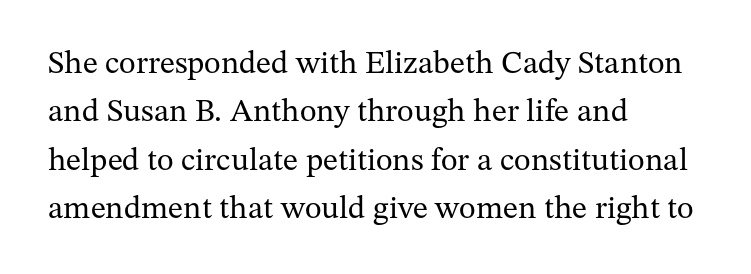
The characters are drawn with everyday or finer stroke widths. To sum up the face: it has serifs. This sample uses an upright cut, with every glyph sitting square on the baseline. Each word holds together tightly as a unit, with standard inter-letter gaps.
